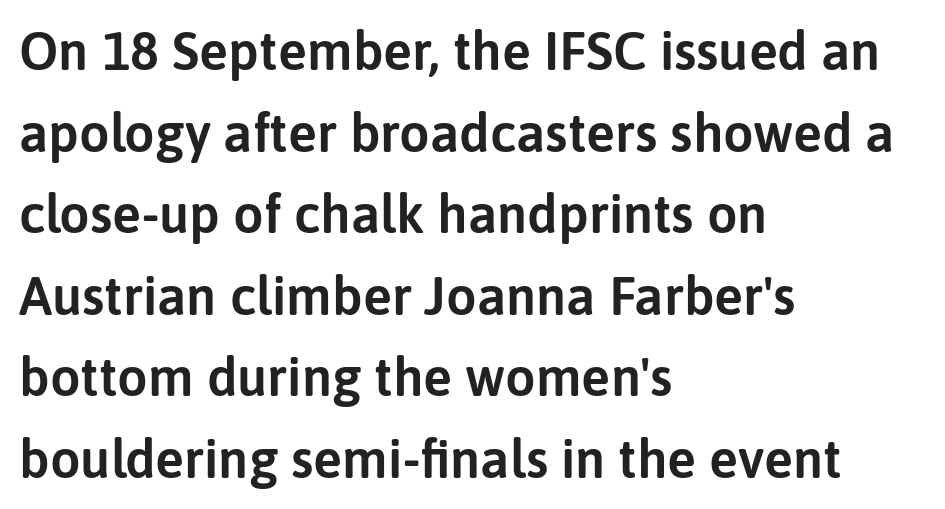
The rendering keeps characters at their native spacing. The rendering anchors every line to the left-hand side. Rule under the text: the space is simply empty. What's the leading like? Ordinary, nothing unusual. When letters stand straight like this, we call the style roman or upright. The text was rendered using a sans face with plain stroke endings.
